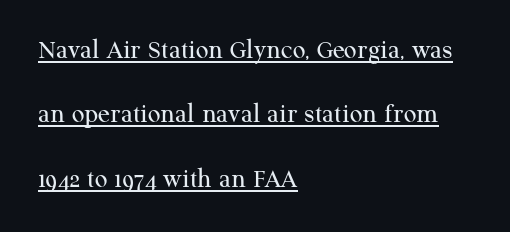
{"serif": "yes", "italic": "no", "bold": "no", "weight": "regular", "width": "normal", "stroke_contrast": "medium", "x_height": "medium", "monospaced": "no", "underline": "yes", "align": "left", "line_spacing": "loose", "line_spacing_ratio": 2.3, "letter_spacing": "normal", "letter_spacing_em": 0.0, "glyph_px": 28}
